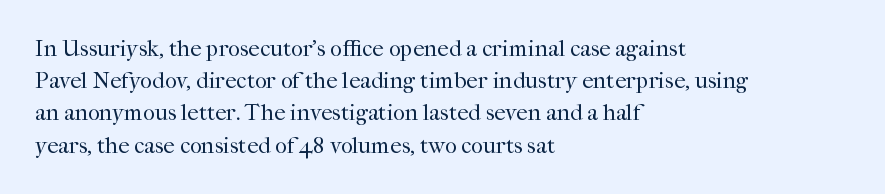
{"italic": "no", "bold": "no", "underline": "no", "align": "left", "line_spacing": "normal", "line_spacing_ratio": 1.4, "letter_spacing": "normal", "letter_spacing_em": 0.0, "glyph_px": 23}
